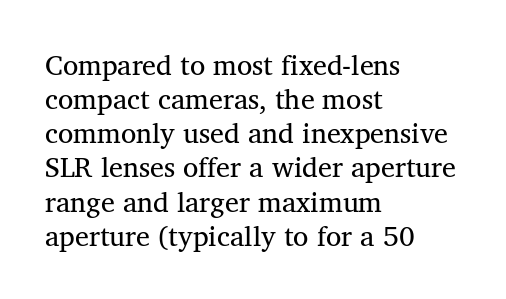
{"serif": "yes", "bold": "no", "weight": "regular", "width": "normal", "stroke_contrast": "medium", "x_height": "medium", "monospaced": "no", "underline": "no", "align": "left", "line_spacing_ratio": 1.22, "letter_spacing": "normal", "letter_spacing_em": 0.0, "glyph_px": 28}
